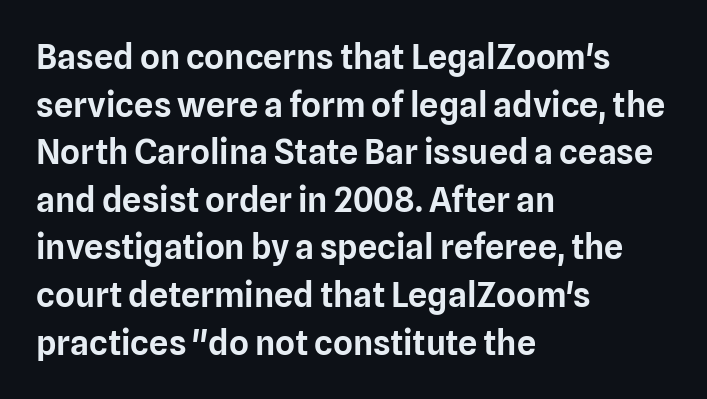
Q: Is the text italic (slanted)? A: No, it is upright.
Q: Is the typeface a serif or a sans-serif typeface? A: Sans-serif.
Q: Is the text underlined? A: No.
Q: How is the paragraph aligned? A: Left-aligned.
Q: Is the spacing between letters normal or unusually wide? A: Normal.
Q: Is the spacing between lines tight, normal or loose? A: Normal.
Q: Width (condensed, normal, or wide)? A: Normal.
Q: Stroke contrast? A: Low.
Q: x-height? A: Medium.
Q: Monospaced? A: No.
